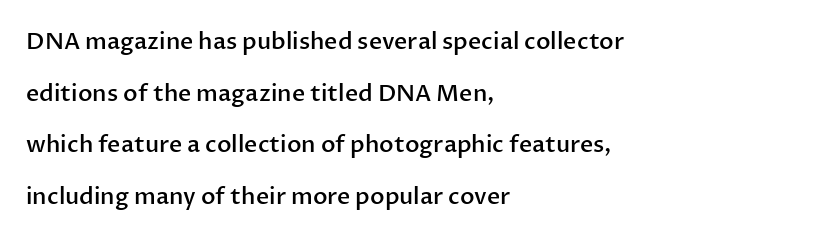
The image shows 23 px text type, upright; set left-aligned, loose line spacing (2.24x), normal letter spacing, not underlined.
